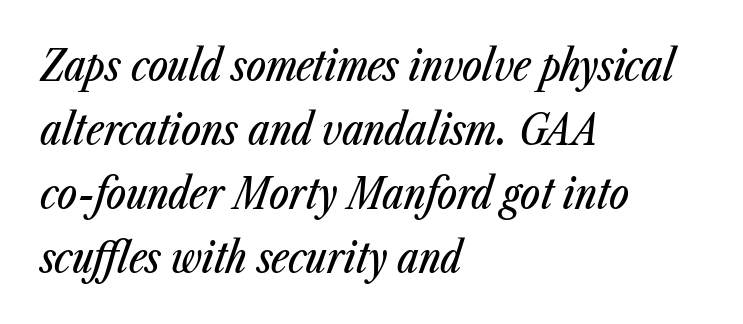
The passage shown has conventional tracking throughout. In CSS terms this would be text-align: left. What's the leading like? Ordinary, nothing unusual. The axis of the letterforms is tilted away from vertical. Plain, unruled lines of type.
